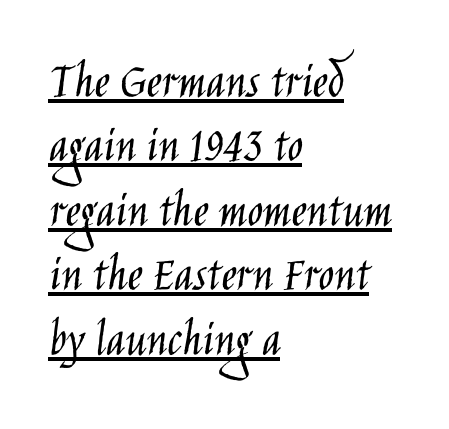
{"serif": "no", "bold": "no", "weight": "light", "width": "condensed", "stroke_contrast": "low", "x_height": "large", "monospaced": "no", "underline": "yes", "align": "left", "line_spacing_ratio": 1.24, "letter_spacing": "normal", "letter_spacing_em": 0.0, "glyph_px": 52}
